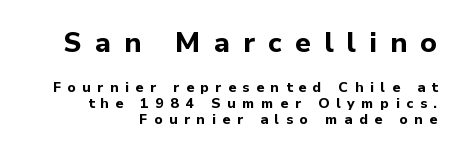
The image shows 28 px bold sans-serif type, upright; set right-aligned, tight line spacing (1.13x), unusually wide letter spacing (+0.47 em), not underlined; the first (top) block is 2.0x larger; low stroke contrast and a medium x-height.
